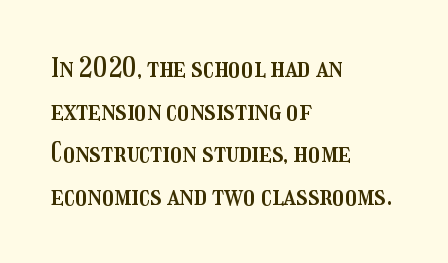
The words here are not underlined. Upright lettering throughout. This rendering leaves character spacing at its baseline value. These lines stack with their left ends in a neat column. Vertical spacing — default.
